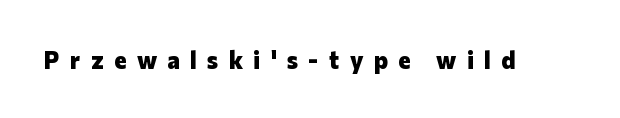
{"italic": "no", "bold": "yes", "underline": "no", "letter_spacing": "wide", "letter_spacing_em": 0.43, "glyph_px": 24}
